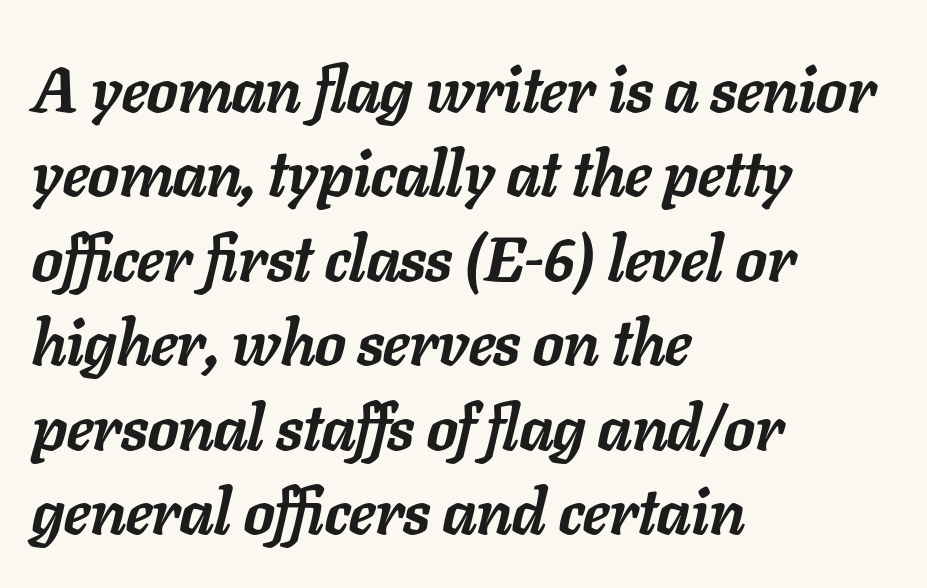
Plenty of ink on the page — the face is bold. The gap between lines stays unmarked. Quick note: italic. Alignment: flush left.
